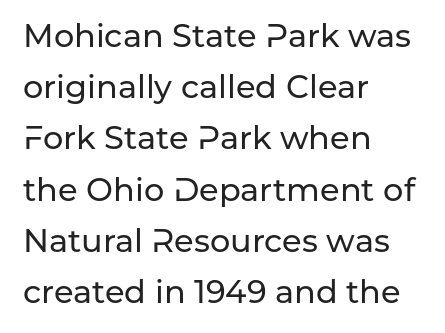
{"serif": "no", "italic": "no", "width": "normal", "stroke_contrast": "low", "x_height": "medium", "monospaced": "no", "underline": "no", "align": "left", "line_spacing": "normal", "line_spacing_ratio": 1.6, "letter_spacing": "normal", "letter_spacing_em": 0.0, "glyph_px": 32}
